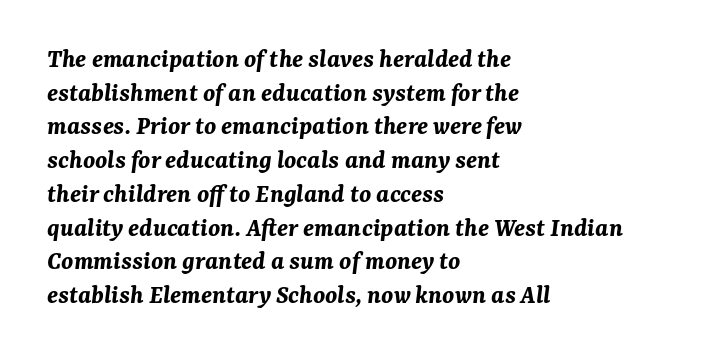
Heavy-handed strokes throughout: this text is bold. The text block is weighted toward the left margin, trailing off unevenly rightward. In terms of leading, this rendering sits right in the middle. These lines keep a tight, regular rhythm from letter to letter. The string is rendered with underlining switched off.
